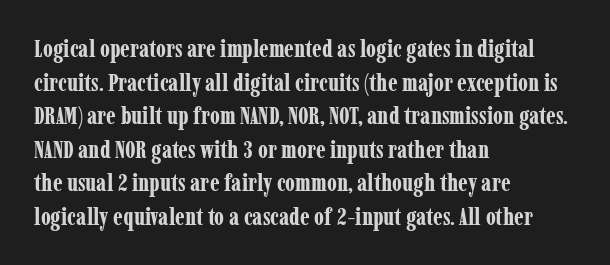
The image shows 24 px bold type, upright; set left-aligned, normal line spacing (1.4x), normal letter spacing, not underlined.
